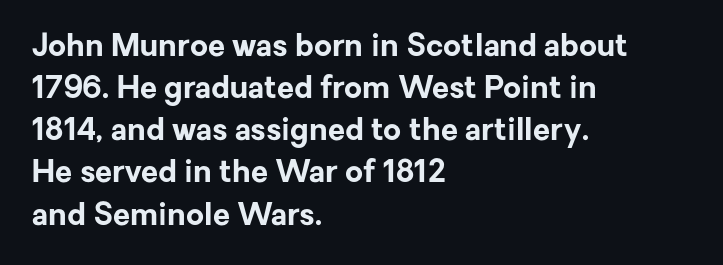
Q: Is the text bold? A: Yes.
Q: Is the text italic (slanted)? A: No, it is upright.
Q: Is the typeface a serif or a sans-serif typeface? A: Sans-serif.
Q: Is the text underlined? A: No.
Q: How is the paragraph aligned? A: Left-aligned.
Q: Is the spacing between letters normal or unusually wide? A: Normal.
Q: Is the spacing between lines tight, normal or loose? A: Normal.
Q: Width (condensed, normal, or wide)? A: Normal.
Q: Stroke contrast? A: Low.
Q: x-height? A: Medium.
Q: Monospaced? A: No.
